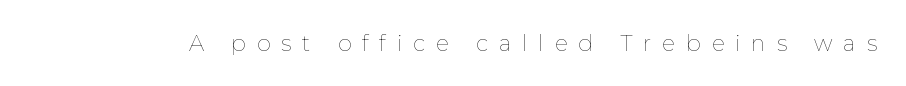
{"italic": "no", "bold": "no", "underline": "no", "letter_spacing": "wide", "letter_spacing_em": 0.49, "glyph_px": 22}
